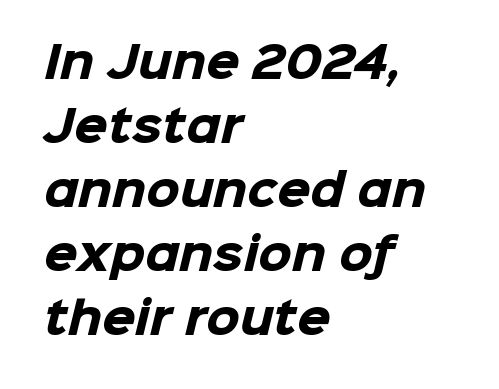
{"serif": "no", "bold": "yes", "weight": "heavy", "width": "normal", "stroke_contrast": "low", "x_height": "medium", "monospaced": "no", "underline": "no", "align": "left", "line_spacing": "normal", "line_spacing_ratio": 1.49, "letter_spacing": "normal", "letter_spacing_em": 0.0, "glyph_px": 43}
